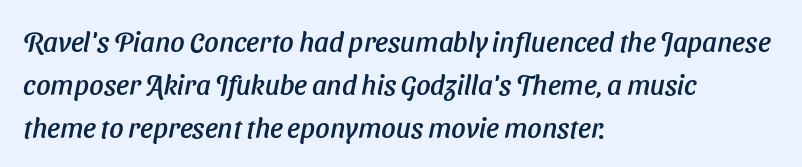
Q: Is the typeface a serif or a sans-serif typeface? A: Serif.
Q: Is the text underlined? A: No.
Q: How is the paragraph aligned? A: Left-aligned.
Q: Is the spacing between letters normal or unusually wide? A: Normal.
Q: Is the spacing between lines tight, normal or loose? A: Normal.
Q: Width (condensed, normal, or wide)? A: Normal.
Q: Stroke contrast? A: Low.
Q: x-height? A: Medium.
Q: Monospaced? A: No.
